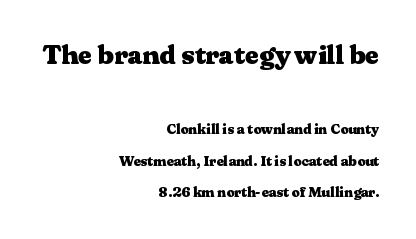
Q: Is the text bold? A: Yes.
Q: Is the text italic (slanted)? A: No, it is upright.
Q: Is the text underlined? A: No.
Q: How is the paragraph aligned? A: Right-aligned.
Q: Is the spacing between letters normal or unusually wide? A: Normal.
Q: Is the spacing between lines tight, normal or loose? A: Loose.
Q: Which block of text is set in a larger size, the first (top) or the second (bottom)? A: The first (top) one.
